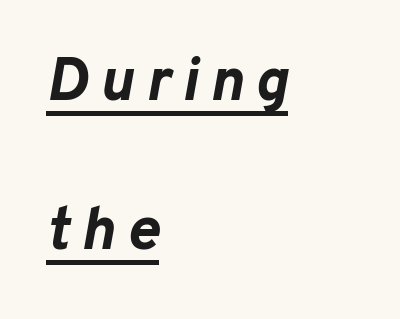
Honestly, the underline is the first thing you notice here. Proportional: the letters do not fall into vertical columns. Interline gaps are noticeably wide in this sample. Students, this is bold: see how much ink each stroke carries.
